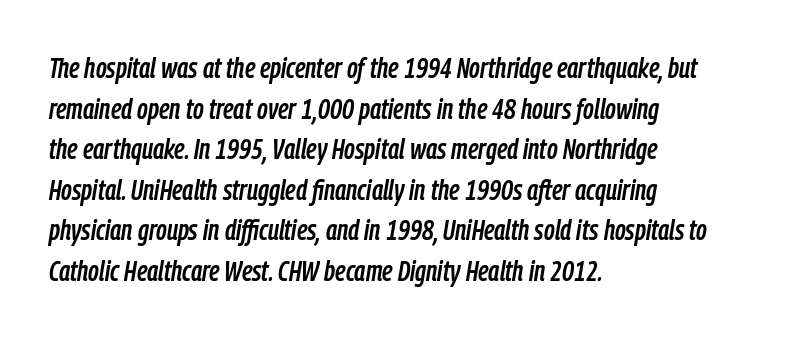
The image shows 29 px condensed type, italic (leaning right); set left-aligned, normal line spacing (1.4x), normal letter spacing, not underlined; low stroke contrast and a medium x-height.
